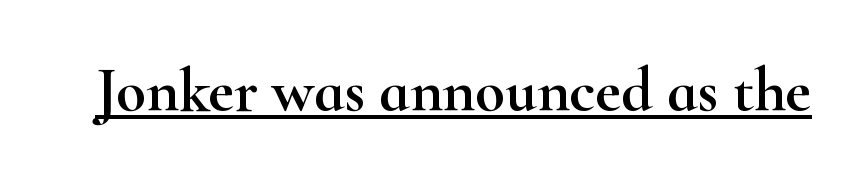
Q: Is the text italic (slanted)? A: No, it is upright.
Q: Is the typeface a serif or a sans-serif typeface? A: Serif.
Q: Is the text underlined? A: Yes.
Q: Is the spacing between letters normal or unusually wide? A: Normal.
Q: Width (condensed, normal, or wide)? A: Wide.
Q: Stroke contrast? A: High.
Q: x-height? A: Small.
Q: Monospaced? A: No.
